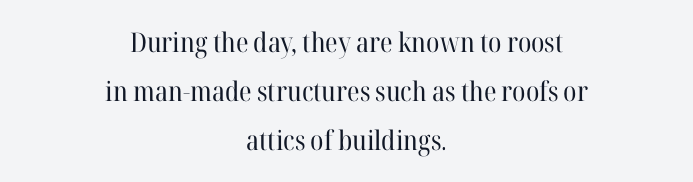
The image shows 27 px text type, upright; set centered, line spacing 1.82x, normal letter spacing, not underlined.
